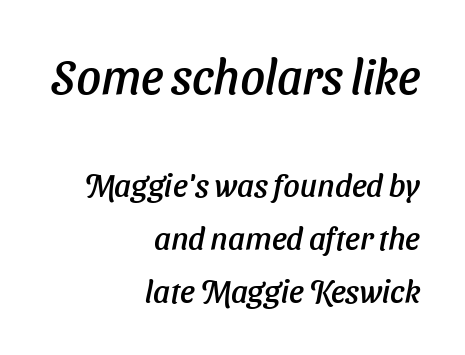
The passage shown stacks its lines at a standard gap. The first block has been scaled up relative to the second. The face used here has a pronounced slope to its letters. The words here are not underlined.
